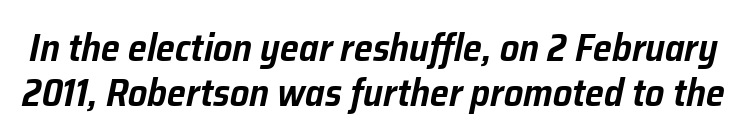
Q: Is the text italic (slanted)? A: Yes, it leans right by about 12 degrees.
Q: Is the text underlined? A: No.
Q: Is the spacing between letters normal or unusually wide? A: Normal.
Q: Width (condensed, normal, or wide)? A: Normal.
Q: Stroke contrast? A: Low.
Q: x-height? A: Medium.
Q: Monospaced? A: No.
